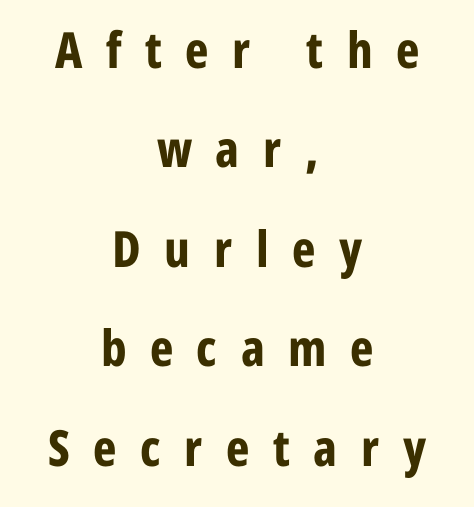
A centered setting, common on invitations and titles, is used for this passage. It's the straight-up-and-down kind of type. The foot of each line stays bare and open. The letters are spread apart with noticeably loose tracking. Reading down the column, the eye jumps a long way to each next line. Think of a printed novel: that variable character pitch is what you see here.
